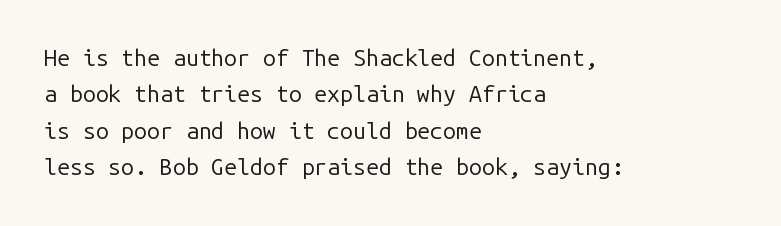
Compared with typical paragraphs, the rows here are spaced about the same. The letterforms sit at book weight or below. Ascenders rise straight up at ninety degrees. The lines are quadded left. Check the space under the baseline: it is left empty. Tracking value appears to be zero — textbook default spacing.
